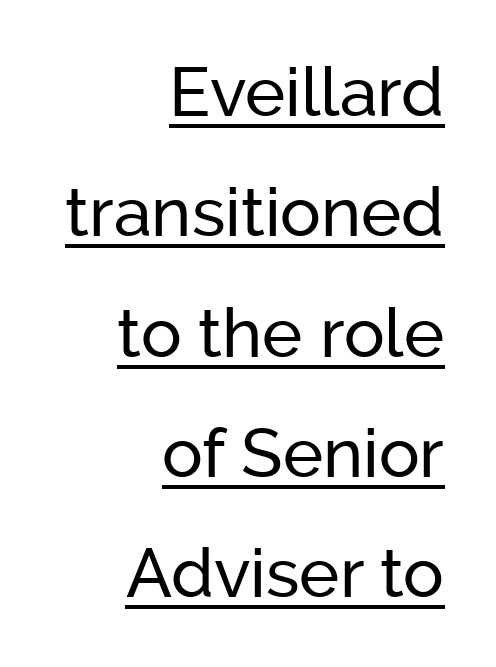
The type family on display is of the sans-serif kind. These lines keep a tight, regular rhythm from letter to letter. In CSS terms this would be text-align: right. Looks like regular typesetting: each glyph gets only the width it needs. This is underlined copy, the kind a proofreader might mark for attention. The letters stand upright; this is a roman face.
